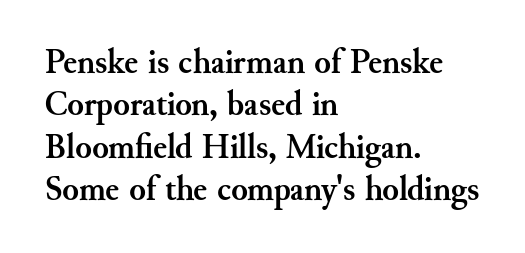
The image shows 34 px semibold serif type, upright; set left-aligned, normal line spacing (1.25x), normal letter spacing, not underlined; medium stroke contrast and a small x-height.
